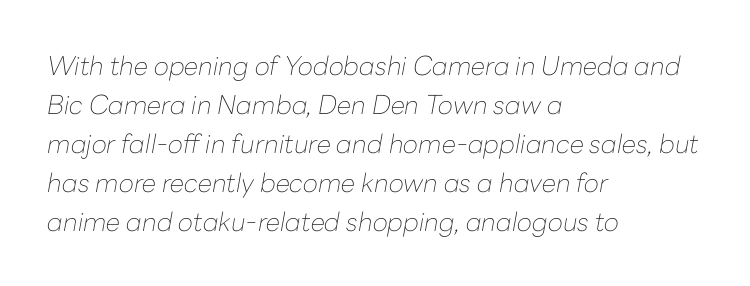
The image shows 26 px text type, italic (leaning right); set left-aligned, normal line spacing (1.5x), normal letter spacing, not underlined.
